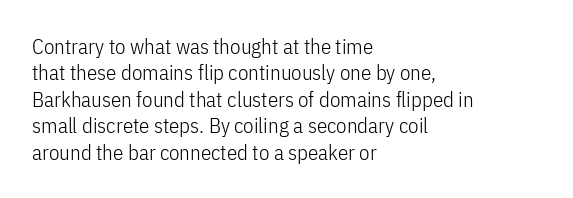
The image shows 21 px text type, upright; set left-aligned, normal line spacing (1.26x), normal letter spacing, not underlined.
